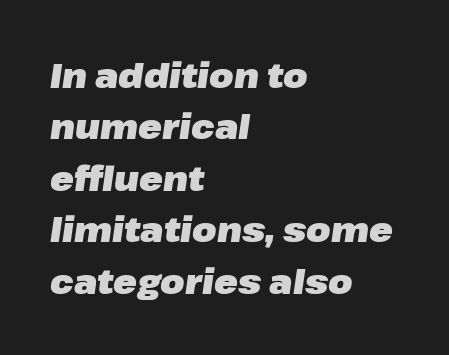
The image shows 35 px heavy type, italic (leaning right); set left-aligned, normal line spacing (1.47x), normal letter spacing, not underlined; low stroke contrast and a medium x-height.
